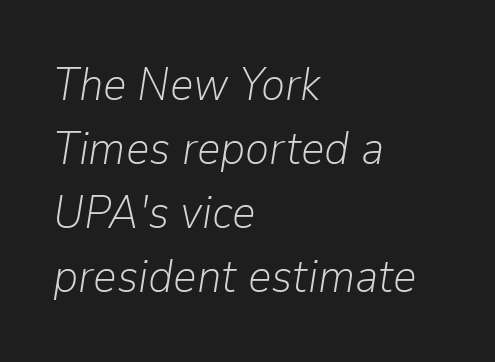
Check under the words: just untouched page. This block has exactly the height ordinary leading produces. The font's italic variant was chosen for this text. A light-to-regular cut is what we see here. The horizontal fit of the characters is conventional and even.
